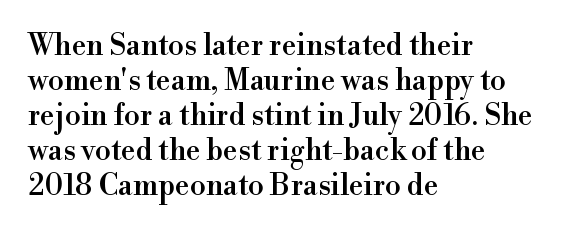
The image shows 29 px serif type, upright; set left-aligned, line spacing 1.21x, normal letter spacing, not underlined; a small x-height.
